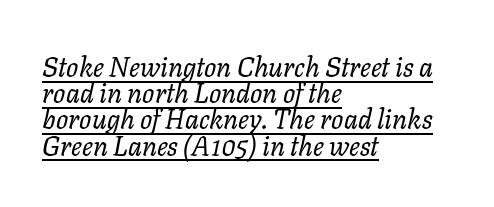
The image shows 27 px text type, italic (leaning right); set left-aligned, tight line spacing (0.97x), normal letter spacing, underlined.
